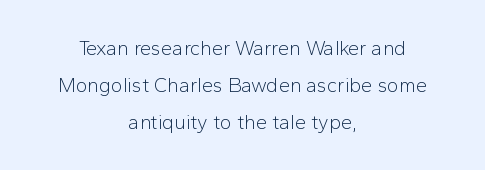
Glyph-to-glyph distance matches everyday printed text. Vertical strokes here are truly vertical. Teacher's note: observe the equal gaps on both sides — that is centered alignment. No extra ink here — the face is not bold. Beneath every word, the page is bare.
